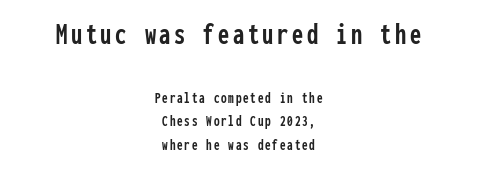
The lettering stays uniformly vertical, giving the passage a roman look. The specimen omits any rule beneath the text block's lines. What kind of face is this? One without serifs — a sans. Here the designer chose a console-style face with uniform glyph widths. Notice how descenders clear the ascenders below comfortably — that's standard leading. Alignment: centered.
